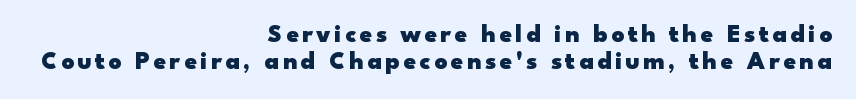
Q: Is the text bold? A: Yes.
Q: Is the text italic (slanted)? A: No, it is upright.
Q: Is the text underlined? A: No.
Q: How is the paragraph aligned? A: Right-aligned.
Q: Is the spacing between lines tight, normal or loose? A: Tight.
